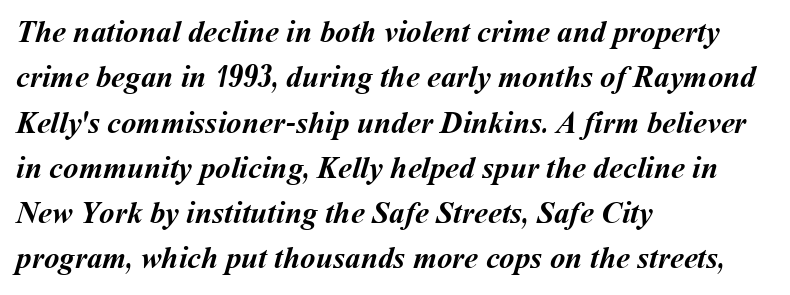
{"bold": "yes", "weight": "semibold", "width": "normal", "stroke_contrast": "medium", "x_height": "medium", "monospaced": "no", "underline": "no", "align": "left", "line_spacing": "normal", "line_spacing_ratio": 1.46, "letter_spacing": "normal", "letter_spacing_em": 0.0, "glyph_px": 31}
